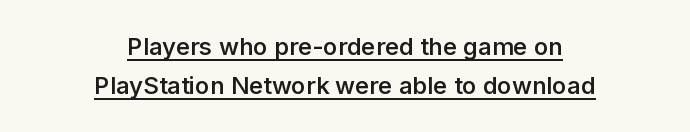
Notice how a bar underscores the lettering throughout. Is there much room between lines? A standard amount, neither cramped nor airy. The rendering positions every line midway between the sides. The font is running at a semibold setting, under full bold. The letters stand straight up with perfectly vertical stems. Students, note that the glyphs here touch the page at normal intervals.
